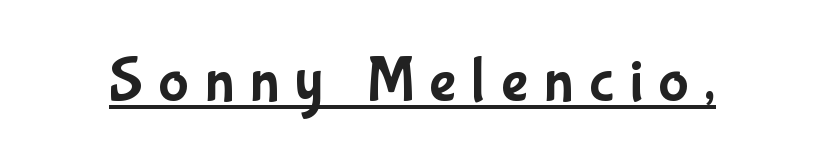
Q: Is the text italic (slanted)? A: No, it is upright.
Q: Is the typeface a serif or a sans-serif typeface? A: Sans-serif.
Q: Is the text underlined? A: Yes.
Q: Is the spacing between letters normal or unusually wide? A: Unusually wide.
Q: Width (condensed, normal, or wide)? A: Condensed.
Q: Stroke contrast? A: Low.
Q: x-height? A: Medium.
Q: Monospaced? A: No.
